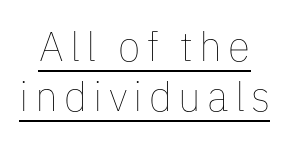
Q: Is the text bold? A: No.
Q: Is the text italic (slanted)? A: No, it is upright.
Q: Is the text underlined? A: Yes.
Q: Width (condensed, normal, or wide)? A: Normal.
Q: Stroke contrast? A: Low.
Q: x-height? A: Medium.
Q: Monospaced? A: No.
